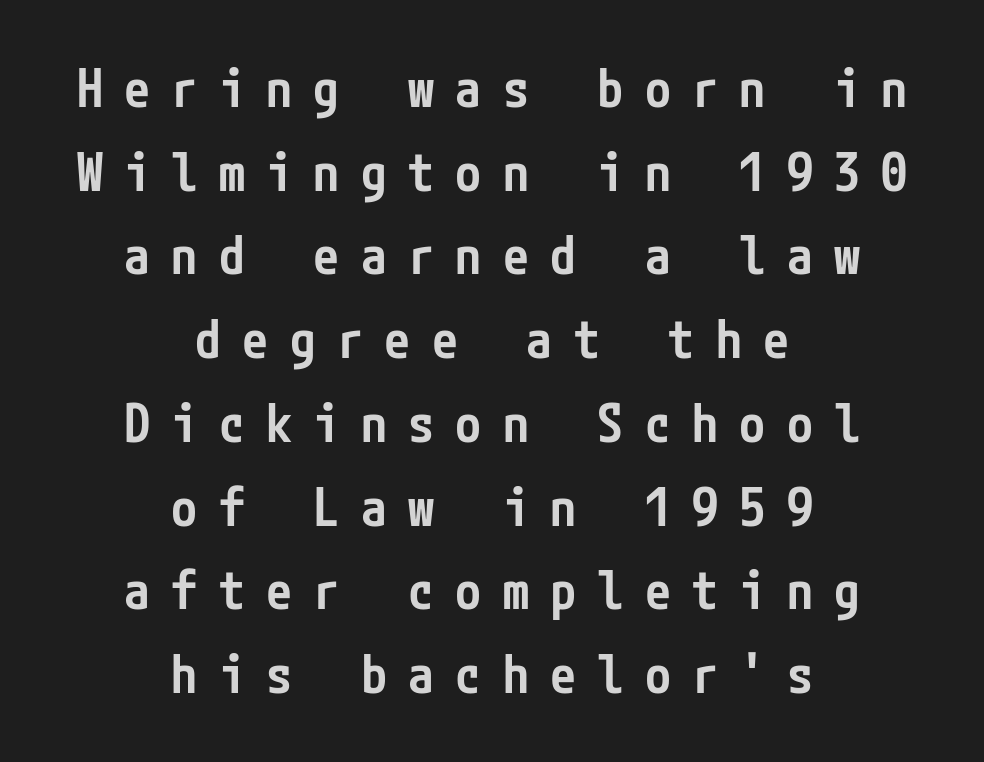
The image shows 52 px semibold, condensed sans-serif type, upright; set centered, normal line spacing (1.61x), unusually wide letter spacing (+0.41 em), not underlined; low stroke contrast and a medium x-height.
